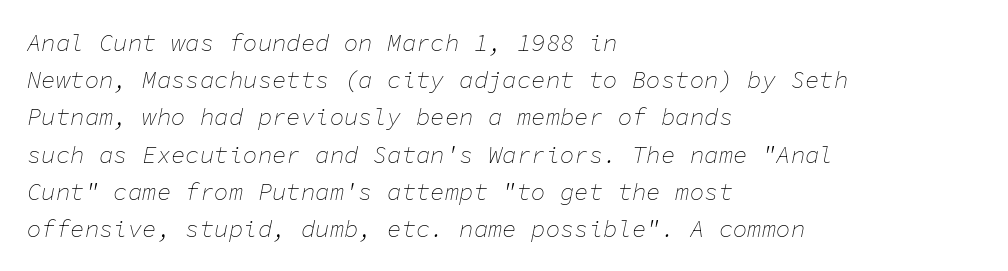
The image shows 24 px text type, italic (leaning right); set left-aligned, normal line spacing (1.55x), normal letter spacing, not underlined.
